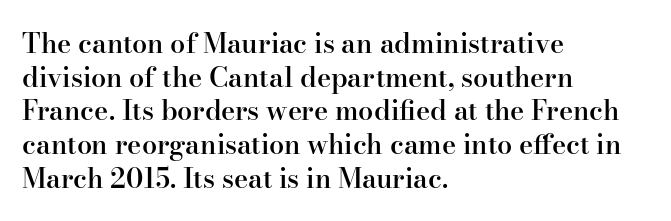
Q: Is the text bold? A: Semi-bold.
Q: Is the text italic (slanted)? A: No, it is upright.
Q: Is the text underlined? A: No.
Q: How is the paragraph aligned? A: Left-aligned.
Q: Is the spacing between letters normal or unusually wide? A: Normal.
Q: Is the spacing between lines tight, normal or loose? A: Normal.
